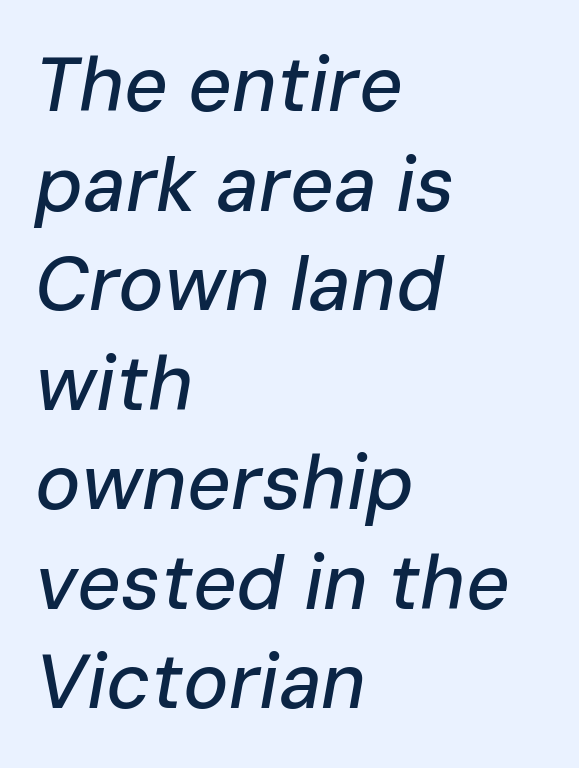
Q: Is the text italic (slanted)? A: Yes, it leans right by about 10 degrees.
Q: Is the text underlined? A: No.
Q: How is the paragraph aligned? A: Left-aligned.
Q: Is the spacing between letters normal or unusually wide? A: Normal.
Q: Is the spacing between lines tight, normal or loose? A: Normal.
Q: Width (condensed, normal, or wide)? A: Normal.
Q: Stroke contrast? A: Low.
Q: x-height? A: Medium.
Q: Monospaced? A: No.
